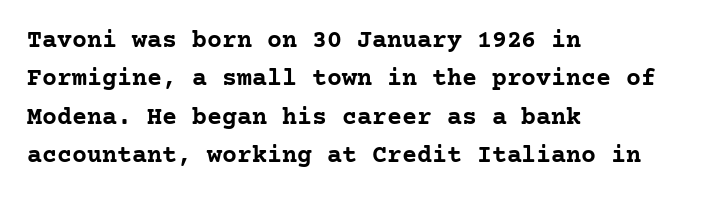
The image shows 25 px bold type, upright; set left-aligned, normal line spacing (1.54x), normal letter spacing, not underlined.
